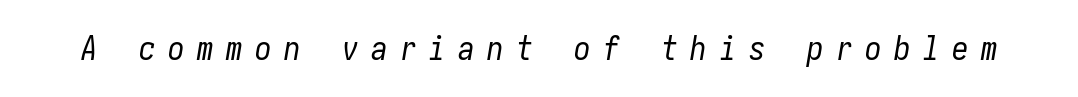
{"italic": "yes", "lean": "right", "slant_degrees": 10, "bold": "no", "weight": "regular", "width": "condensed", "stroke_contrast": "low", "x_height": "medium", "underline": "no", "letter_spacing": "wide", "letter_spacing_em": 0.38, "glyph_px": 33}
